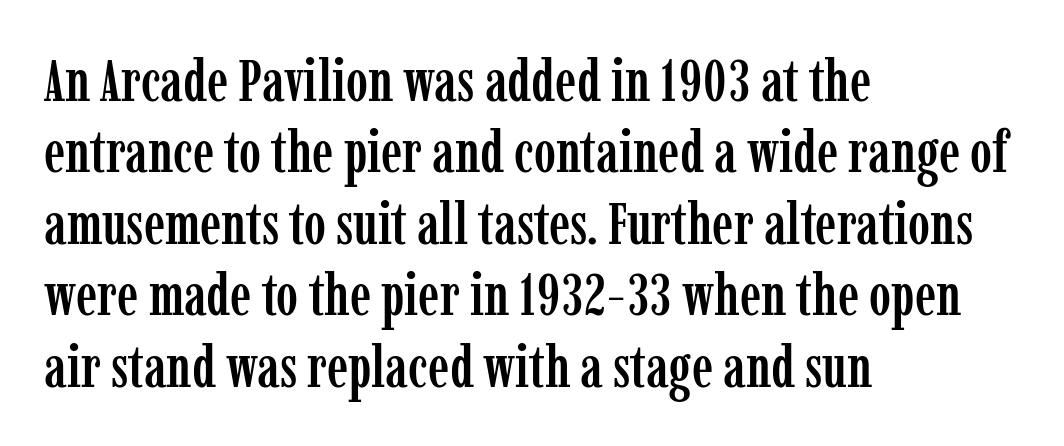
The rendering keeps characters at their native spacing. Any mark beneath the type? The region is blank. Every stem runs plumb, perpendicular to the baseline. Yep, those are serifs on the letters. The compositor pushed each line to the left boundary. Each letter keeps its own natural width here, so spacing adapts to shape.
